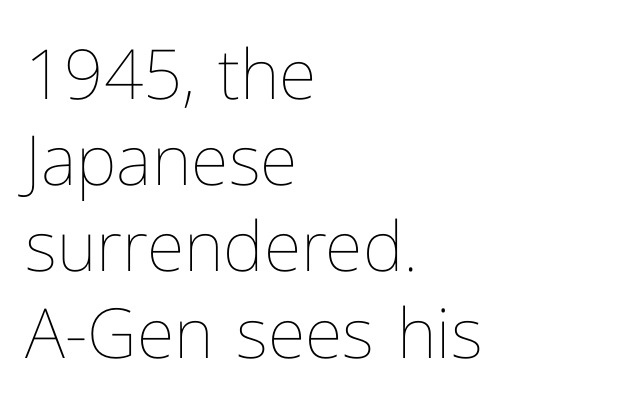
{"italic": "no", "bold": "no", "weight": "thin", "width": "normal", "stroke_contrast": "low", "x_height": "medium", "monospaced": "no", "underline": "no", "align": "left", "line_spacing": "normal", "line_spacing_ratio": 1.25, "letter_spacing": "normal", "letter_spacing_em": 0.0, "glyph_px": 69}
